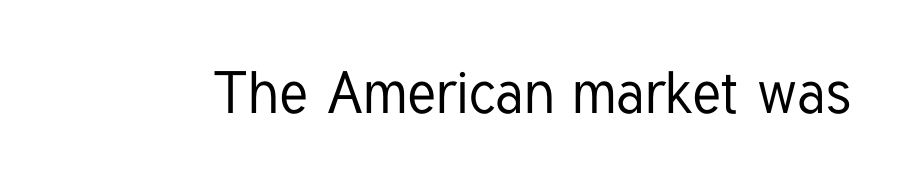
{"serif": "no", "italic": "no", "width": "condensed", "stroke_contrast": "low", "x_height": "medium", "monospaced": "no", "underline": "no", "letter_spacing": "normal", "letter_spacing_em": 0.0, "glyph_px": 59}
